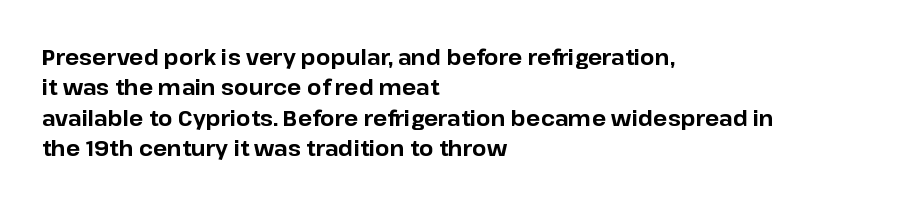
Q: Is the text bold? A: Yes.
Q: Is the text italic (slanted)? A: No, it is upright.
Q: Is the text underlined? A: No.
Q: How is the paragraph aligned? A: Left-aligned.
Q: Is the spacing between letters normal or unusually wide? A: Normal.
Q: Is the spacing between lines tight, normal or loose? A: Normal.
